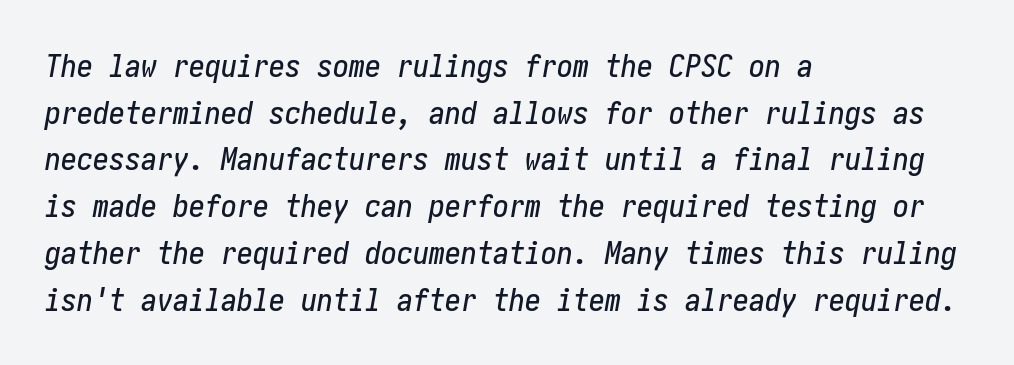
Q: Is the text italic (slanted)? A: Yes, it leans right by about 10 degrees.
Q: Is the text underlined? A: No.
Q: How is the paragraph aligned? A: Left-aligned.
Q: Is the spacing between letters normal or unusually wide? A: Normal.
Q: Is the spacing between lines tight, normal or loose? A: Normal.
Q: Width (condensed, normal, or wide)? A: Condensed.
Q: Stroke contrast? A: Low.
Q: x-height? A: Medium.
